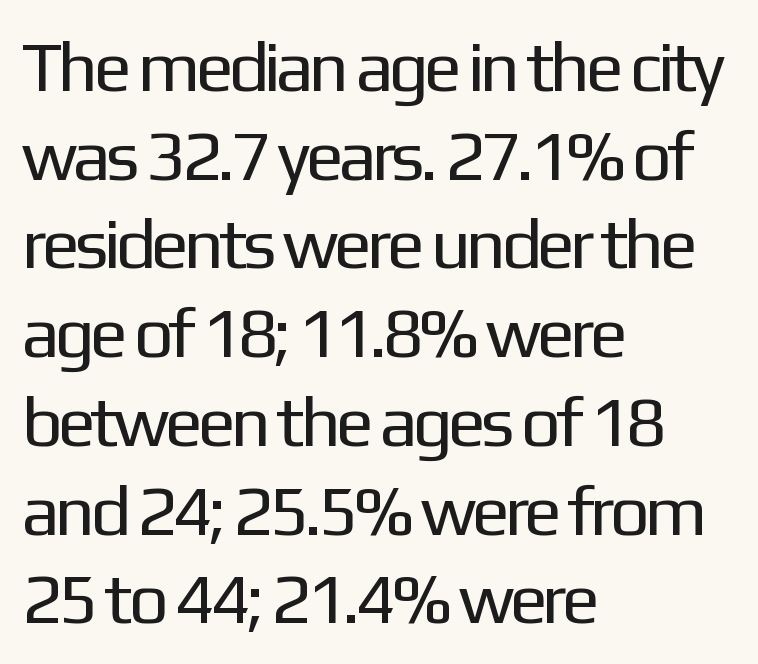
{"serif": "no", "italic": "no", "bold": "no", "weight": "regular", "width": "normal", "stroke_contrast": "low", "x_height": "medium", "monospaced": "no", "underline": "no", "align": "left", "line_spacing": "normal", "line_spacing_ratio": 1.25, "letter_spacing": "normal", "letter_spacing_em": 0.0, "glyph_px": 71}
